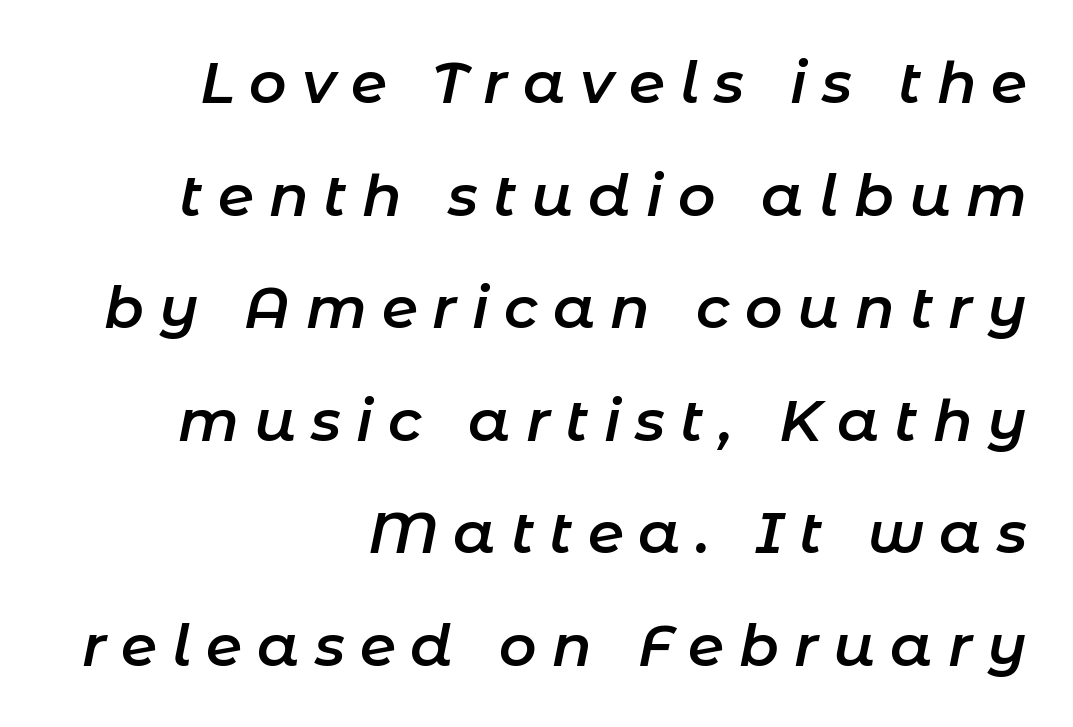
{"italic": "yes", "lean": "right", "slant_degrees": 11, "bold": "semi", "weight": "semibold", "width": "normal", "stroke_contrast": "low", "x_height": "medium", "monospaced": "no", "underline": "no", "align": "right", "line_spacing": "loose", "line_spacing_ratio": 1.94, "letter_spacing": "wide", "letter_spacing_em": 0.26, "glyph_px": 58}
